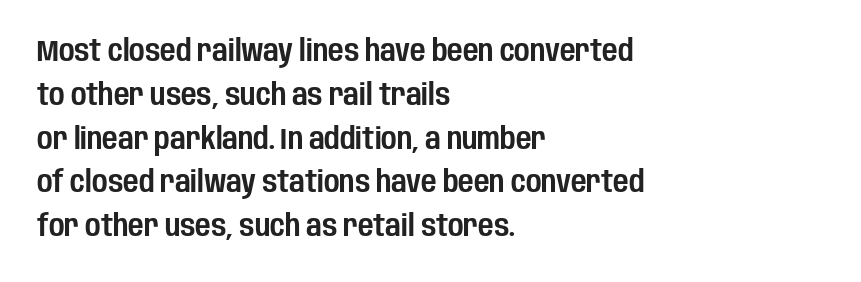
Q: Is the text italic (slanted)? A: No, it is upright.
Q: Is the typeface a serif or a sans-serif typeface? A: Sans-serif.
Q: Is the text underlined? A: No.
Q: How is the paragraph aligned? A: Left-aligned.
Q: Is the spacing between letters normal or unusually wide? A: Normal.
Q: Is the spacing between lines tight, normal or loose? A: Normal.
Q: Width (condensed, normal, or wide)? A: Condensed.
Q: Stroke contrast? A: Low.
Q: x-height? A: Large.
Q: Monospaced? A: No.
